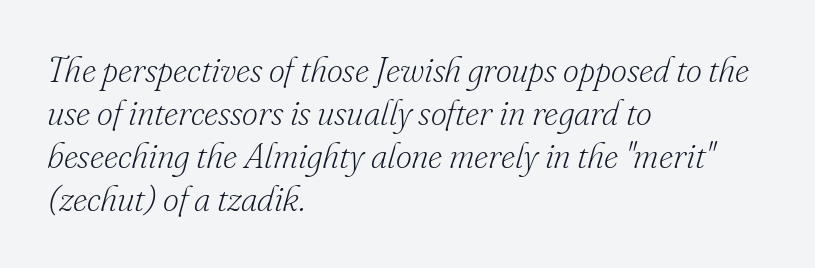
The glyphs are unaccompanied by any horizontal stroke below them. Does the lettering tilt? It does — this is italic. This sample has the flowing, uneven cadence of proportional lettering. Bold? No — there's no thickening of the strokes.
